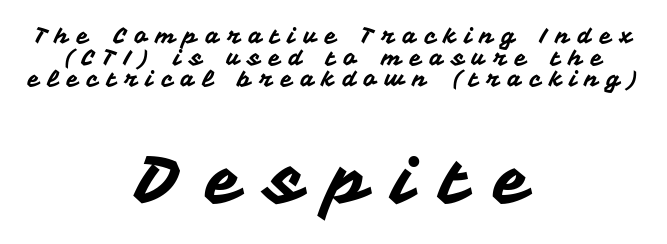
The image shows 66 px sans-serif type; set centered, tight line spacing (0.98x), unusually wide letter spacing (+0.37 em), not underlined; the second (bottom) block is 3.0x larger; medium stroke contrast and a medium x-height.
